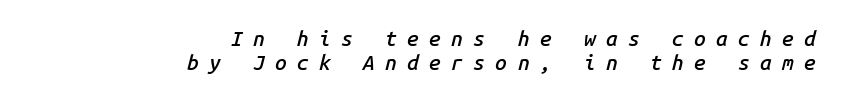
{"italic": "yes", "lean": "right", "slant_degrees": 14, "bold": "semi", "underline": "no", "align": "right", "line_spacing": "tight", "line_spacing_ratio": 1.14, "letter_spacing": "wide", "letter_spacing_em": 0.49, "glyph_px": 21}
